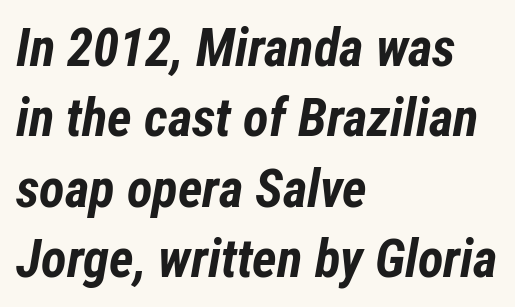
This sample uses an oblique cut, with every glyph tilted off the vertical. You could call the tracking neutral — neither tight nor loose. Each new line begins a customary step beneath the previous one. The face used here is proportionally spaced, like ordinary book or web type.
